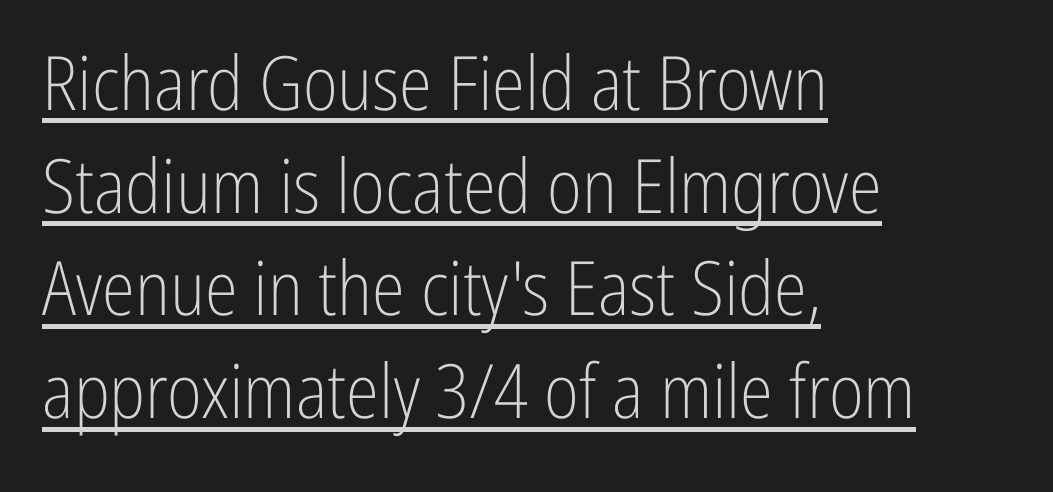
Q: Is the text bold? A: No.
Q: Is the text italic (slanted)? A: No, it is upright.
Q: Is the typeface a serif or a sans-serif typeface? A: Sans-serif.
Q: Is the text underlined? A: Yes.
Q: How is the paragraph aligned? A: Left-aligned.
Q: Is the spacing between letters normal or unusually wide? A: Normal.
Q: Is the spacing between lines tight, normal or loose? A: Normal.
Q: Width (condensed, normal, or wide)? A: Condensed.
Q: Stroke contrast? A: Low.
Q: x-height? A: Medium.
Q: Monospaced? A: No.
